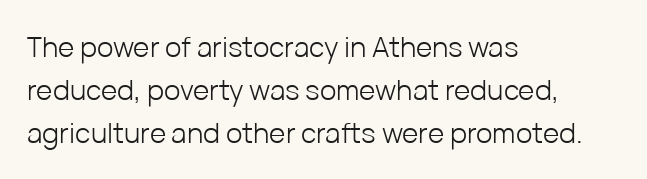
All the whitespace from short lines collects on the right. Here the designer chose a conventional face with non-uniform glyph widths. To sum up the face: it is a sans, with no serifs. The zone under the glyphs is completely vacant.
